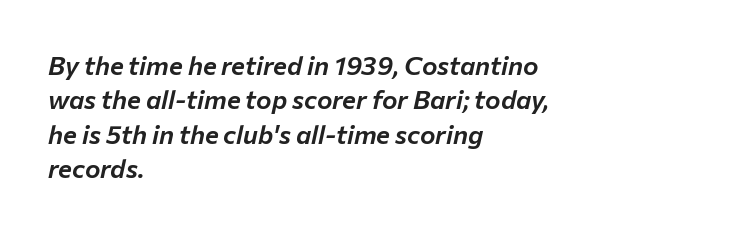
The font's italic variant was chosen for this text. Vertical spacing — default. Inter-character spacing is left at the font's built-in metrics. No word sits above an underline. The text block is weighted toward the left margin, trailing off unevenly rightward.
